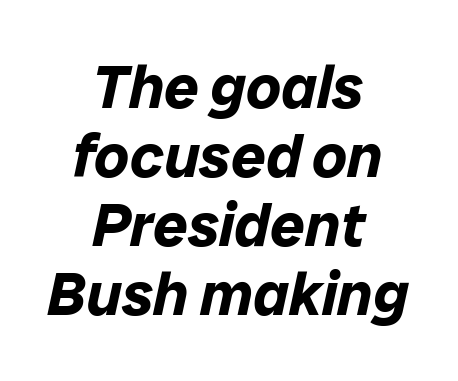
Q: Is the text bold? A: Yes.
Q: Is the text italic (slanted)? A: Yes, it leans right by about 12 degrees.
Q: Is the text underlined? A: No.
Q: How is the paragraph aligned? A: Centered.
Q: Is the spacing between letters normal or unusually wide? A: Normal.
Q: Is the spacing between lines tight, normal or loose? A: Tight.
Q: Width (condensed, normal, or wide)? A: Normal.
Q: Stroke contrast? A: Low.
Q: x-height? A: Medium.
Q: Monospaced? A: No.
